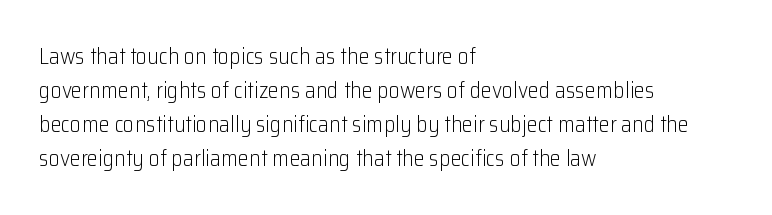
The image shows 22 px text type, upright; set left-aligned, normal line spacing (1.54x), normal letter spacing, not underlined.
